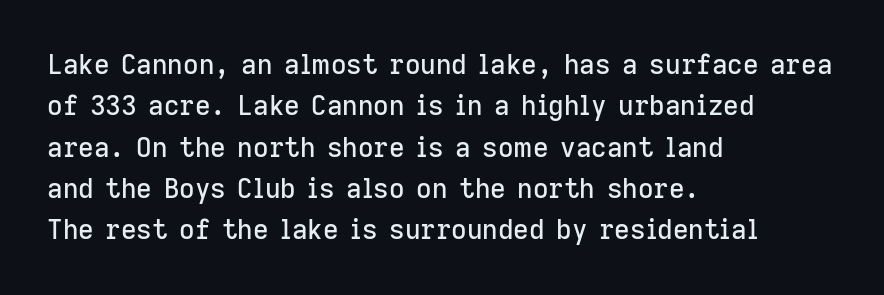
Q: Is the text italic (slanted)? A: No, it is upright.
Q: Is the text underlined? A: No.
Q: How is the paragraph aligned? A: Left-aligned.
Q: Is the spacing between letters normal or unusually wide? A: Normal.
Q: Is the spacing between lines tight, normal or loose? A: Normal.
